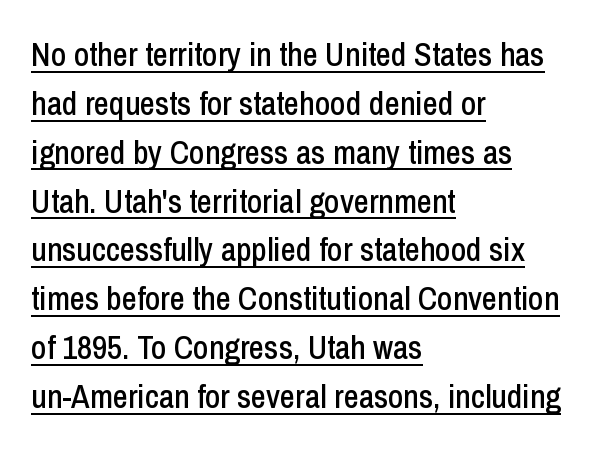
Has an underline been added? It has. A typesetter would call this zero additional tracking. Unlike italic type, these characters show no tilt at all. Horizontal alignment here is leftward, the default for most running prose.
